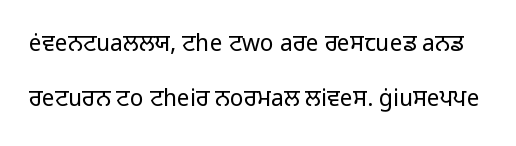
{"italic": "no", "bold": "no", "underline": "no", "line_spacing": "loose", "line_spacing_ratio": 2.4, "letter_spacing": "normal", "letter_spacing_em": 0.0, "glyph_px": 23}
